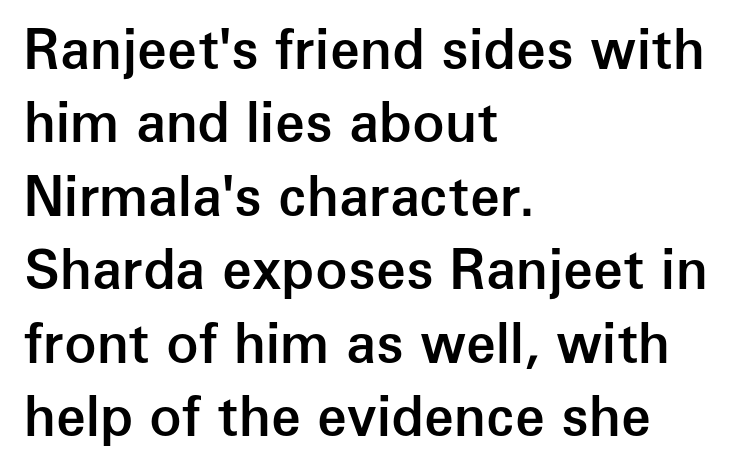
Q: Is the text bold? A: Semi-bold.
Q: Is the text italic (slanted)? A: No, it is upright.
Q: Is the typeface a serif or a sans-serif typeface? A: Sans-serif.
Q: Is the text underlined? A: No.
Q: How is the paragraph aligned? A: Left-aligned.
Q: Is the spacing between letters normal or unusually wide? A: Normal.
Q: Is the spacing between lines tight, normal or loose? A: Normal.
Q: Width (condensed, normal, or wide)? A: Normal.
Q: Stroke contrast? A: Low.
Q: x-height? A: Medium.
Q: Monospaced? A: No.
